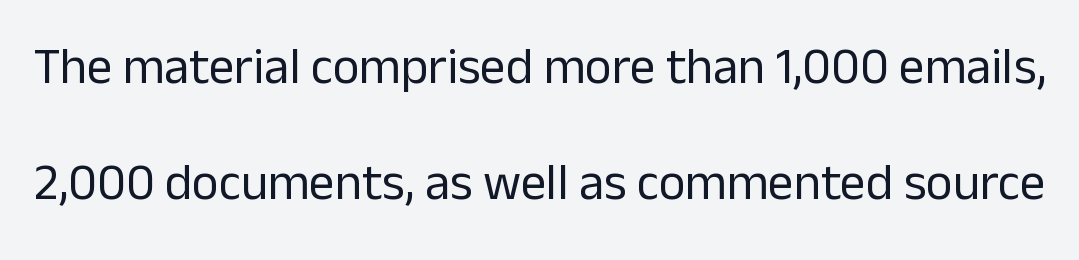
{"serif": "no", "italic": "no", "bold": "no", "weight": "regular", "width": "normal", "stroke_contrast": "low", "x_height": "medium", "monospaced": "no", "underline": "no", "line_spacing": "loose", "line_spacing_ratio": 2.28, "letter_spacing": "normal", "letter_spacing_em": 0.0, "glyph_px": 51}
